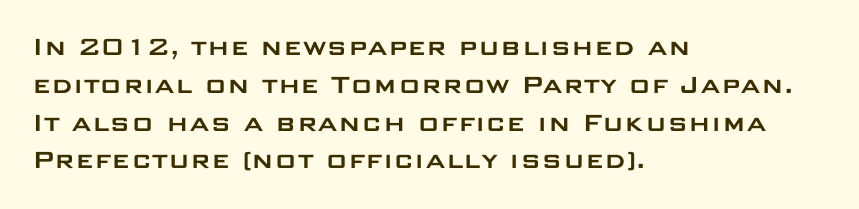
Q: Is the text italic (slanted)? A: No, it is upright.
Q: Is the typeface a serif or a sans-serif typeface? A: Sans-serif.
Q: Is the text underlined? A: No.
Q: How is the paragraph aligned? A: Left-aligned.
Q: Is the spacing between letters normal or unusually wide? A: Normal.
Q: Is the spacing between lines tight, normal or loose? A: Normal.
Q: Width (condensed, normal, or wide)? A: Wide.
Q: Stroke contrast? A: Low.
Q: x-height? A: Large.
Q: Monospaced? A: No.
